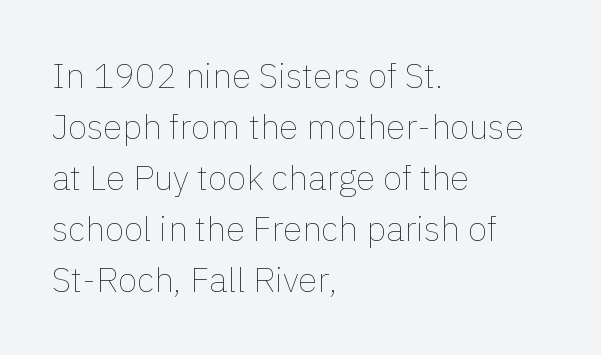
{"italic": "no", "bold": "no", "weight": "thin", "width": "normal", "x_height": "medium", "monospaced": "no", "underline": "no", "align": "left", "line_spacing": "normal", "line_spacing_ratio": 1.46, "letter_spacing": "normal", "letter_spacing_em": 0.0, "glyph_px": 35}
